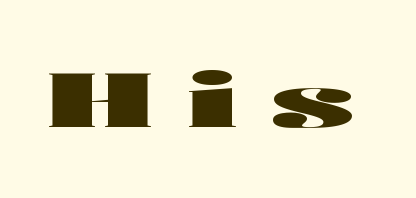
The image shows 75 px heavy, wide sans-serif type, upright; set unusually wide letter spacing (+0.47 em), not underlined; high stroke contrast and a medium x-height.
